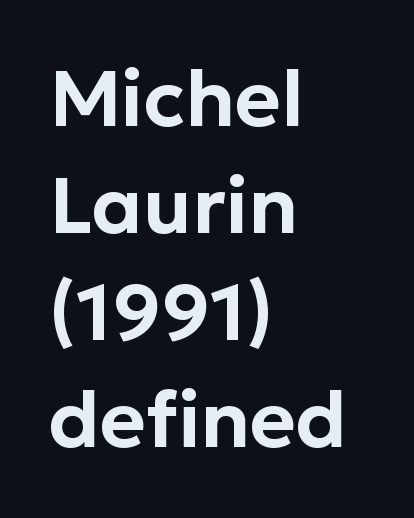
{"serif": "no", "italic": "no", "width": "normal", "stroke_contrast": "low", "x_height": "medium", "monospaced": "no", "underline": "no", "align": "left", "line_spacing": "normal", "line_spacing_ratio": 1.37, "letter_spacing": "normal", "letter_spacing_em": 0.0, "glyph_px": 78}
